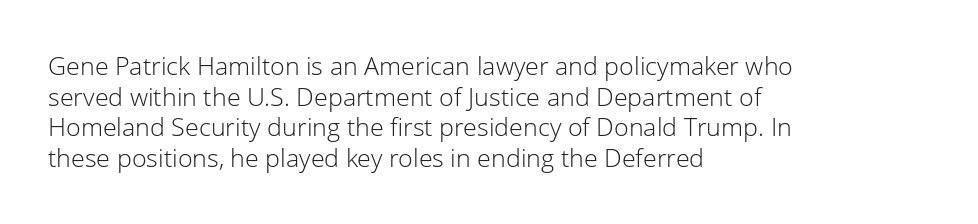
Q: Is the text bold? A: No.
Q: Is the text italic (slanted)? A: No, it is upright.
Q: Is the text underlined? A: No.
Q: How is the paragraph aligned? A: Left-aligned.
Q: Is the spacing between letters normal or unusually wide? A: Normal.
